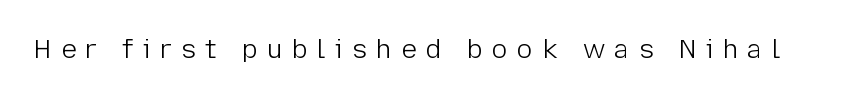
A bare baseline throughout the passage. Counters stay open thanks to moderate or lighter strokes. The letters stand upright; this is a roman face. The letters are spread apart with noticeably loose tracking.
